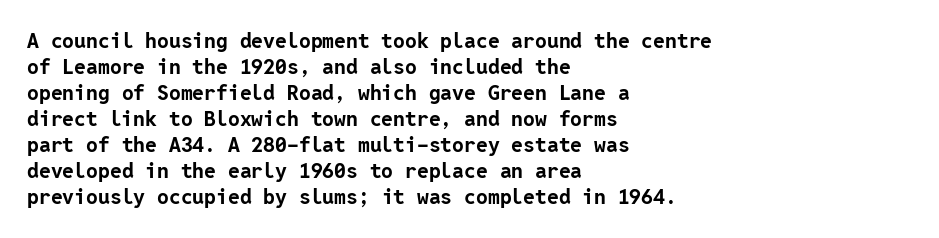
Q: Is the text bold? A: Yes.
Q: Is the text italic (slanted)? A: No, it is upright.
Q: Is the text underlined? A: No.
Q: How is the paragraph aligned? A: Left-aligned.
Q: Is the spacing between letters normal or unusually wide? A: Normal.
